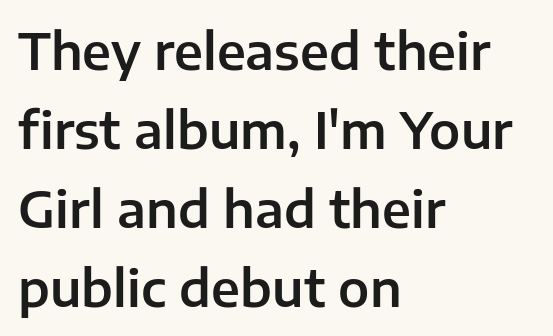
{"serif": "no", "italic": "no", "width": "normal", "stroke_contrast": "low", "x_height": "medium", "monospaced": "no", "underline": "no", "align": "left", "line_spacing": "normal", "line_spacing_ratio": 1.58, "letter_spacing": "normal", "letter_spacing_em": 0.0, "glyph_px": 50}
